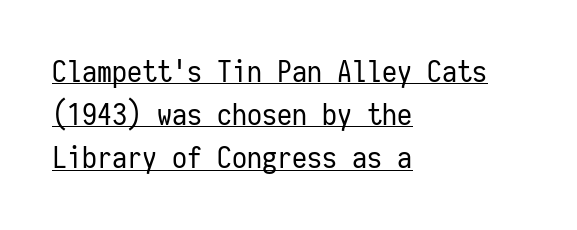
Nothing unusual about the tracking: characters are spaced as the font intends. Is the stroke heavy? The answer is a plain regular-or-lighter. The string is rendered with underlining switched on. A normal amount of white space separates one row of letters from the next. Is the block centered? No — it sits flush against the left margin.
